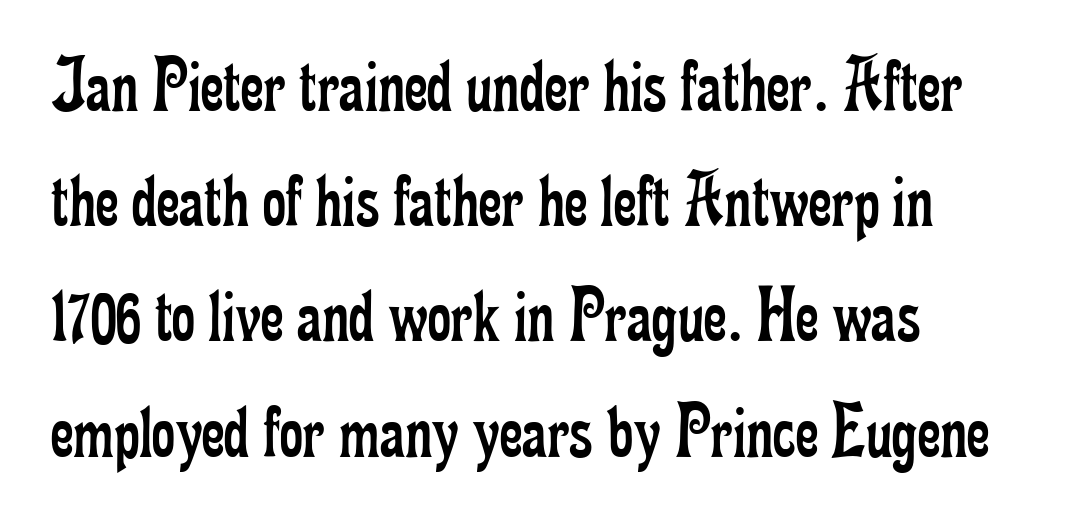
Q: Is the text bold? A: No.
Q: Is the text italic (slanted)? A: No, it is upright.
Q: Is the typeface a serif or a sans-serif typeface? A: Serif.
Q: Is the text underlined? A: No.
Q: How is the paragraph aligned? A: Left-aligned.
Q: Is the spacing between letters normal or unusually wide? A: Normal.
Q: Is the spacing between lines tight, normal or loose? A: Normal.
Q: Width (condensed, normal, or wide)? A: Condensed.
Q: Stroke contrast? A: Low.
Q: x-height? A: Small.
Q: Monospaced? A: No.
